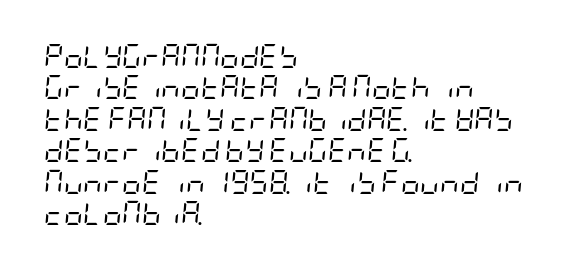
Q: Is the text bold? A: No.
Q: Is the text italic (slanted)? A: Yes, it leans right by about 5 degrees.
Q: Is the text underlined? A: No.
Q: How is the paragraph aligned? A: Left-aligned.
Q: Is the spacing between letters normal or unusually wide? A: Normal.
Q: Is the spacing between lines tight, normal or loose? A: Normal.
